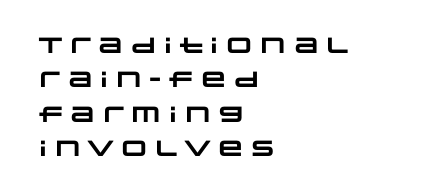
{"bold": "yes", "underline": "no", "align": "left", "line_spacing": "normal", "line_spacing_ratio": 1.56, "letter_spacing": "normal", "letter_spacing_em": 0.0, "glyph_px": 22}
